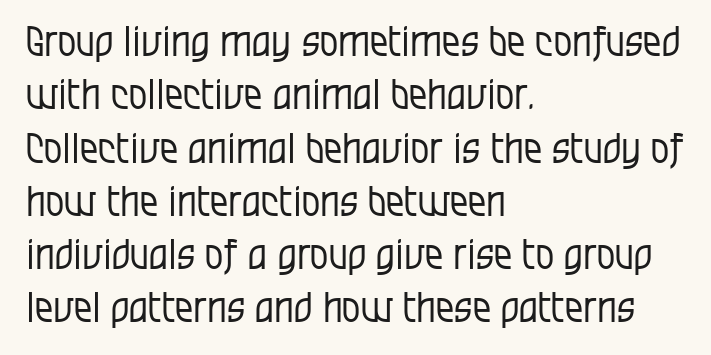
The image shows 41 px regular-weight, condensed sans-serif type, upright; set left-aligned, normal line spacing (1.3x), normal letter spacing, not underlined; low stroke contrast and a large x-height.
